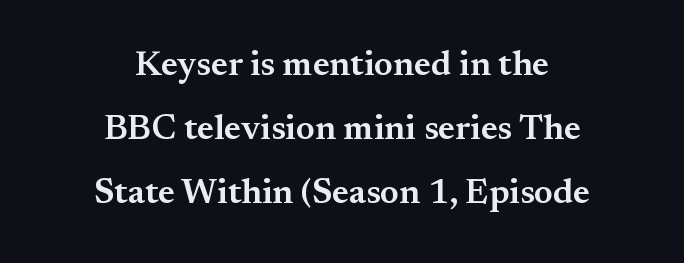
The glyphs have the mass of a demibold cut, below bold. Yep, those are serifs on the letters. Compared with a flush-left layout, this one balances lines on the center instead. Bare-footed words on every line. These lines are rendered in a variable-pitch font.
